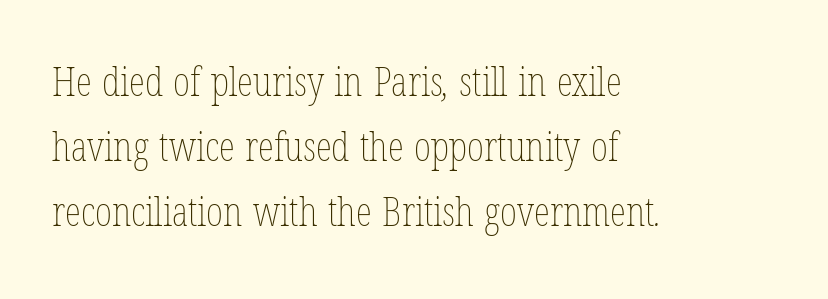
{"bold": "no", "weight": "thin", "width": "condensed", "stroke_contrast": "low", "x_height": "medium", "monospaced": "no", "underline": "no", "align": "left", "line_spacing": "normal", "line_spacing_ratio": 1.58, "letter_spacing": "normal", "letter_spacing_em": 0.0, "glyph_px": 41}
